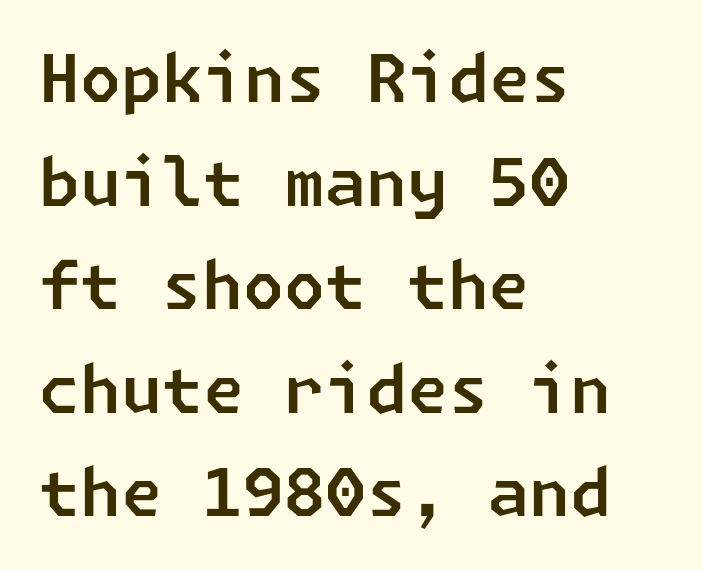
Q: Is the typeface a serif or a sans-serif typeface? A: Sans-serif.
Q: Is the text underlined? A: No.
Q: How is the paragraph aligned? A: Left-aligned.
Q: Is the spacing between letters normal or unusually wide? A: Normal.
Q: Is the spacing between lines tight, normal or loose? A: Normal.
Q: Width (condensed, normal, or wide)? A: Normal.
Q: Stroke contrast? A: Low.
Q: x-height? A: Medium.
